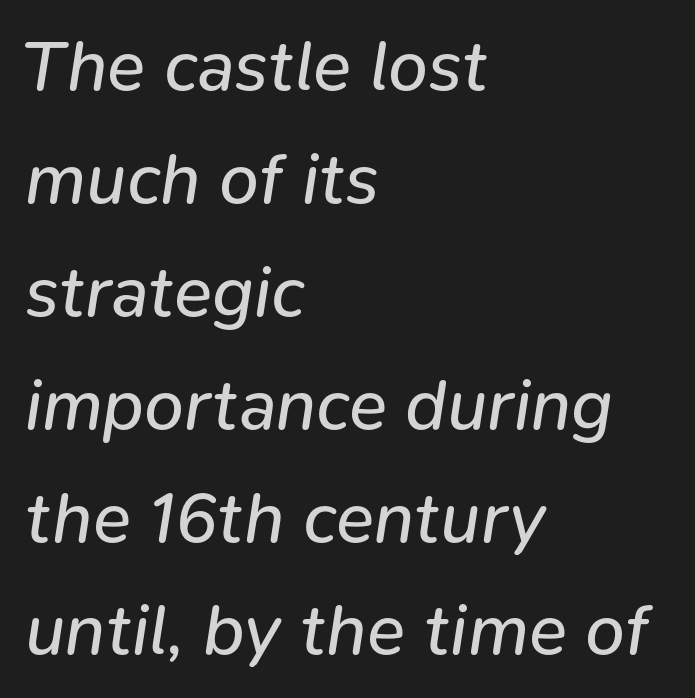
{"italic": "yes", "lean": "right", "slant_degrees": 9, "bold": "no", "weight": "regular", "width": "normal", "stroke_contrast": "low", "x_height": "medium", "monospaced": "no", "underline": "no", "align": "left", "line_spacing": "normal", "line_spacing_ratio": 1.59, "letter_spacing": "normal", "letter_spacing_em": 0.0, "glyph_px": 71}
